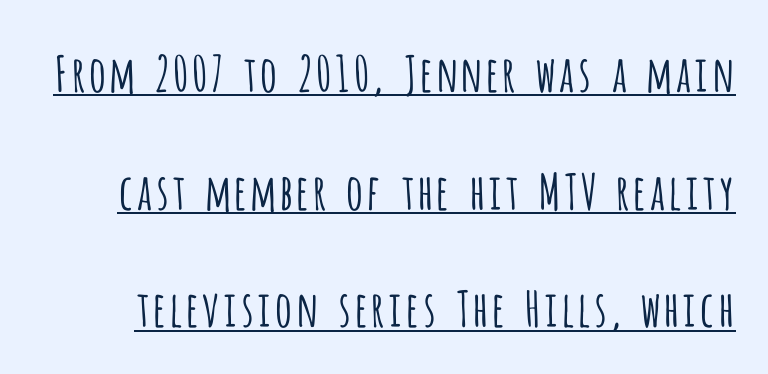
Q: Is the text bold? A: No.
Q: Is the text italic (slanted)? A: No, it is upright.
Q: Is the typeface a serif or a sans-serif typeface? A: Sans-serif.
Q: Is the text underlined? A: Yes.
Q: Is the spacing between letters normal or unusually wide? A: Normal.
Q: Is the spacing between lines tight, normal or loose? A: Loose.
Q: Width (condensed, normal, or wide)? A: Condensed.
Q: Stroke contrast? A: Low.
Q: x-height? A: Large.
Q: Monospaced? A: No.
